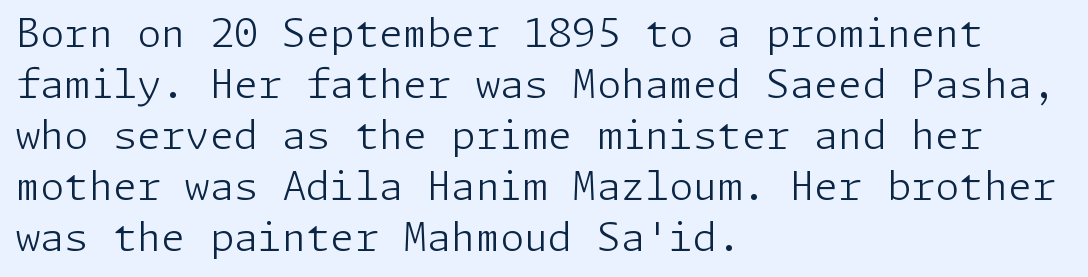
This is not heavy type; no bold has been used. Posture: upright roman. Line beginnings align vertically; line endings do not. Tracking value appears to be zero — textbook default spacing. Nothing sits at the stroke ends, so this counts as sans-serif.
